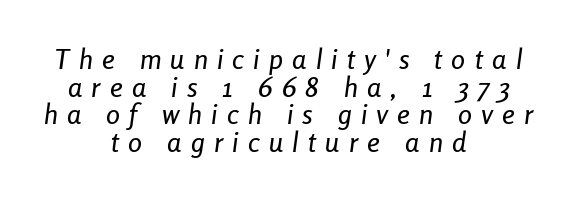
The image shows 28 px condensed type, italic (leaning right); set centered, tight line spacing (0.99x), unusually wide letter spacing (+0.33 em), not underlined; low stroke contrast and a medium x-height.
